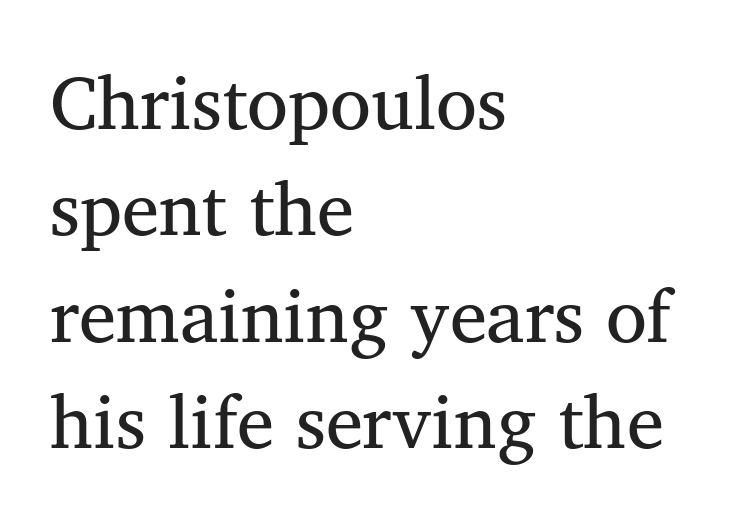
Regular leading. The face used here is rendered with its standard letterfit. This is serif lettering, the kind often seen in printed books. The letters advance in unequal steps, a hallmark of proportional type. The passage is arranged the way most books set body copy — flush left. The string is rendered with underlining switched off.
